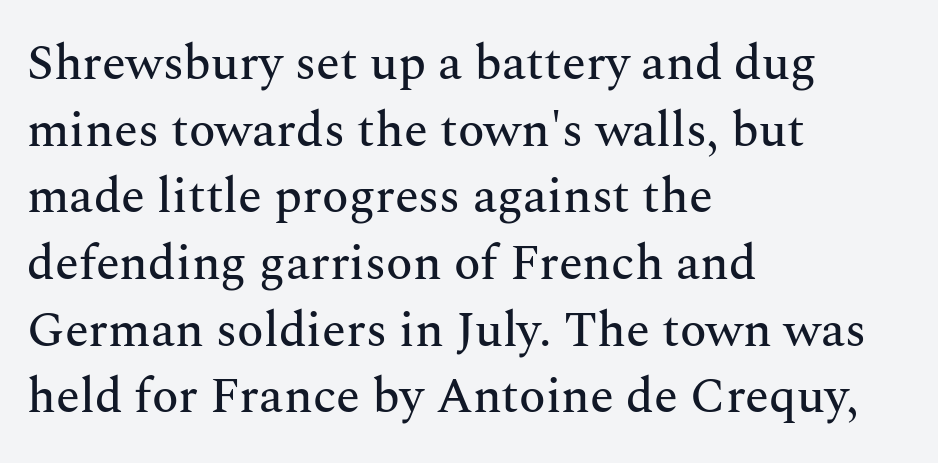
Q: Is the text italic (slanted)? A: No, it is upright.
Q: Is the typeface a serif or a sans-serif typeface? A: Serif.
Q: Is the text underlined? A: No.
Q: How is the paragraph aligned? A: Left-aligned.
Q: Is the spacing between letters normal or unusually wide? A: Normal.
Q: Is the spacing between lines tight, normal or loose? A: Normal.
Q: Width (condensed, normal, or wide)? A: Normal.
Q: Stroke contrast? A: Medium.
Q: x-height? A: Medium.
Q: Monospaced? A: No.
